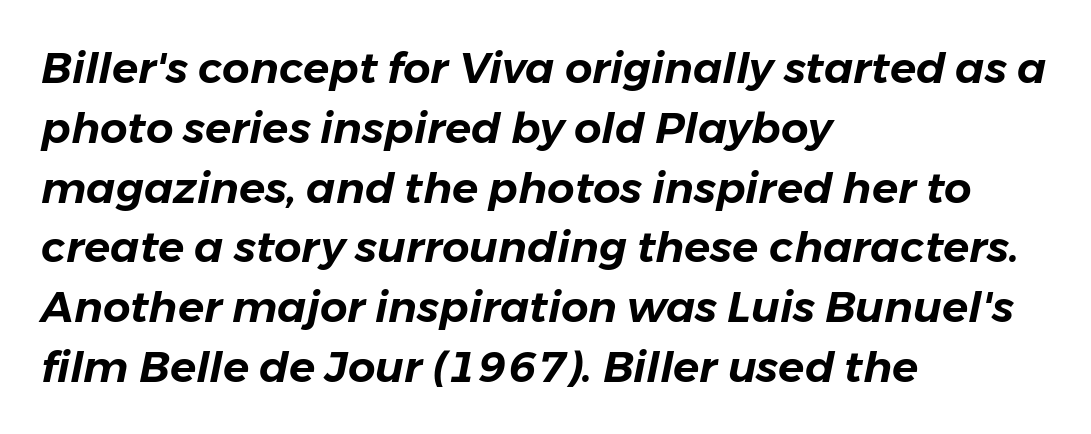
Q: Is the text italic (slanted)? A: Yes, it leans right by about 11 degrees.
Q: Is the text underlined? A: No.
Q: How is the paragraph aligned? A: Left-aligned.
Q: Is the spacing between letters normal or unusually wide? A: Normal.
Q: Is the spacing between lines tight, normal or loose? A: Normal.
Q: Width (condensed, normal, or wide)? A: Normal.
Q: Stroke contrast? A: Low.
Q: x-height? A: Medium.
Q: Monospaced? A: No.
